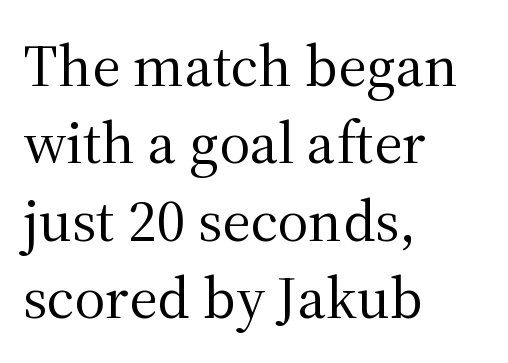
Q: Is the text bold? A: No.
Q: Is the text italic (slanted)? A: No, it is upright.
Q: Is the typeface a serif or a sans-serif typeface? A: Serif.
Q: Is the text underlined? A: No.
Q: How is the paragraph aligned? A: Left-aligned.
Q: Is the spacing between letters normal or unusually wide? A: Normal.
Q: Is the spacing between lines tight, normal or loose? A: Normal.
Q: Width (condensed, normal, or wide)? A: Normal.
Q: Stroke contrast? A: Medium.
Q: x-height? A: Medium.
Q: Monospaced? A: No.
